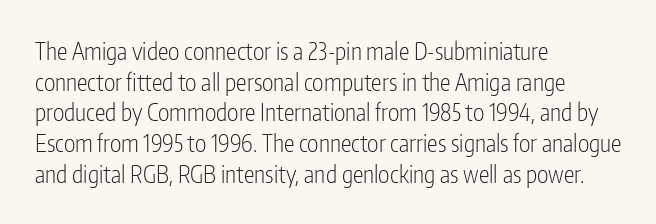
Is the type heavy? It reads as light-to-regular instead. Leftover space on each line is placed entirely after the last word. Characters follow at the spacing the type designer built in. The passage shown stacks its lines at a standard gap.
